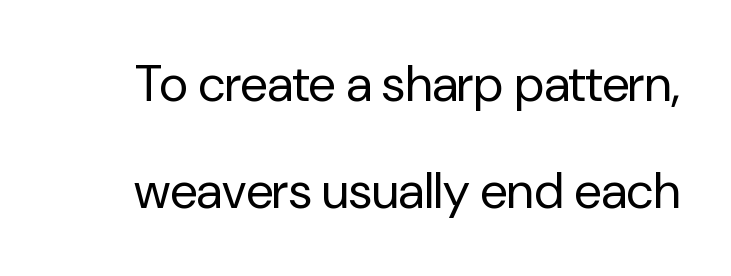
The image shows 50 px regular-weight sans-serif type, upright; set loose line spacing (2.15x), normal letter spacing, not underlined; low stroke contrast and a medium x-height.
